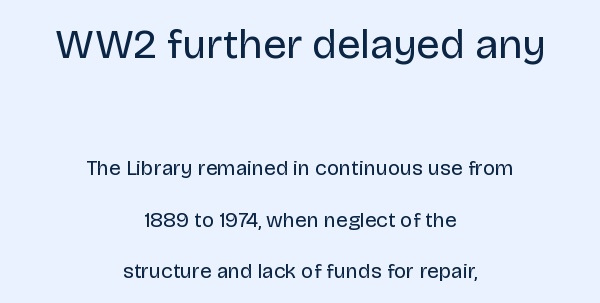
{"serif": "no", "italic": "no", "bold": "no", "weight": "regular", "width": "normal", "stroke_contrast": "low", "x_height": "large", "monospaced": "no", "underline": "no", "align": "center", "line_spacing": "loose", "line_spacing_ratio": 2.46, "letter_spacing": "normal", "letter_spacing_em": 0.0, "larger_block": "first", "size_ratio": 2.0, "glyph_px": 42}
